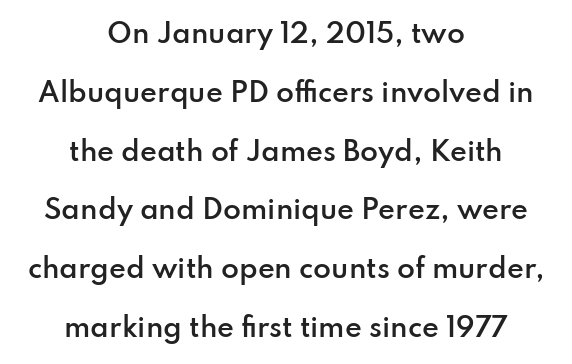
The image shows 26 px text type, upright; set centered, loose line spacing (2.26x), normal letter spacing, not underlined.
